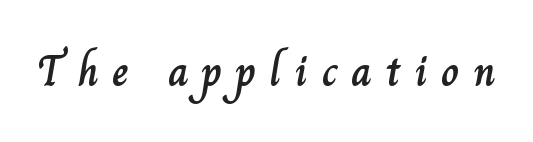
The image shows 44 px text type; set unusually wide letter spacing (+0.31 em), not underlined; low stroke contrast and a small x-height.
